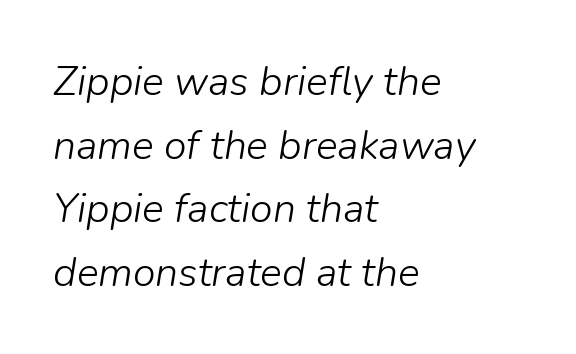
{"italic": "yes", "lean": "right", "slant_degrees": 9, "bold": "no", "weight": "light", "width": "normal", "stroke_contrast": "low", "x_height": "medium", "monospaced": "no", "underline": "no", "align": "left", "line_spacing": "normal", "line_spacing_ratio": 1.55, "letter_spacing": "normal", "letter_spacing_em": 0.0, "glyph_px": 41}
